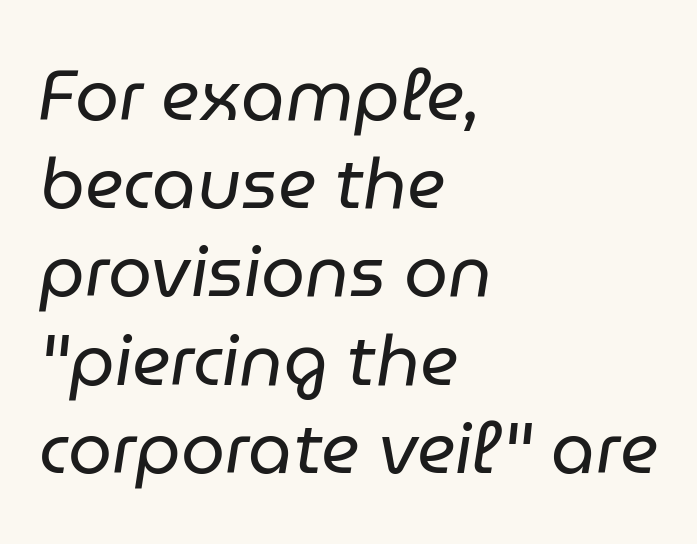
Q: Is the text bold? A: No.
Q: Is the text italic (slanted)? A: Yes, it leans right by about 9 degrees.
Q: Is the text underlined? A: No.
Q: How is the paragraph aligned? A: Left-aligned.
Q: Is the spacing between letters normal or unusually wide? A: Normal.
Q: Is the spacing between lines tight, normal or loose? A: Normal.
Q: Width (condensed, normal, or wide)? A: Normal.
Q: Stroke contrast? A: Low.
Q: x-height? A: Medium.
Q: Monospaced? A: No.
